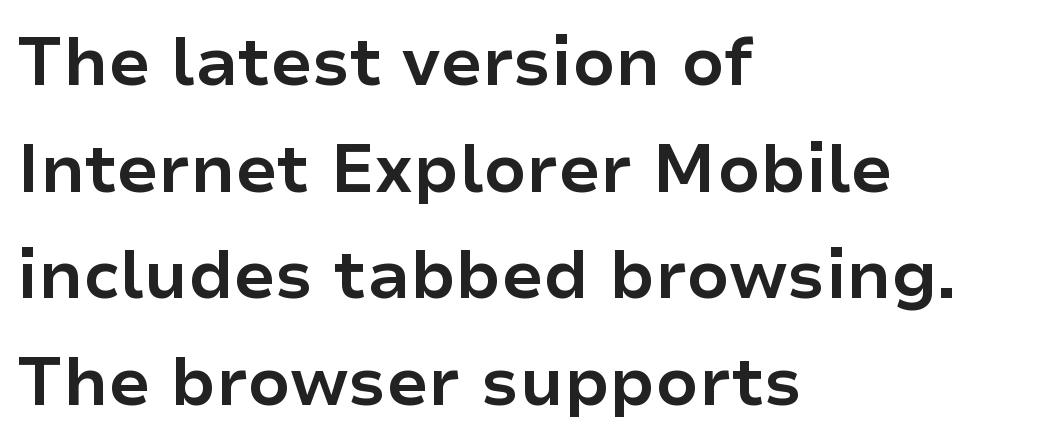
Do the characters align in a grid? No, the font is proportional. The face used here has the dense, thick strokes of a bold. The passage shown stacks its lines at a standard gap. This sample uses an upright cut, with every glyph sitting square on the baseline. Teacher's note: observe the even left margin — that is flush-left alignment.
